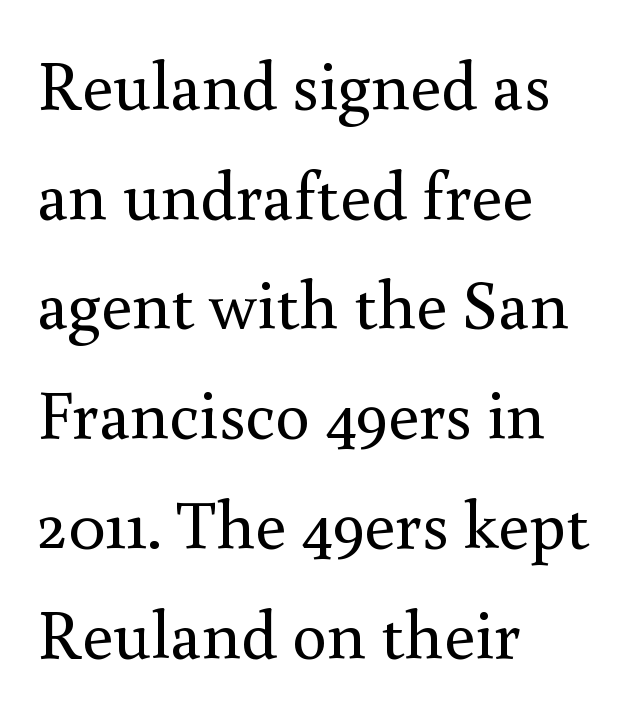
Q: Is the text bold? A: No.
Q: Is the text italic (slanted)? A: No, it is upright.
Q: Is the typeface a serif or a sans-serif typeface? A: Serif.
Q: Is the text underlined? A: No.
Q: How is the paragraph aligned? A: Left-aligned.
Q: Is the spacing between letters normal or unusually wide? A: Normal.
Q: Is the spacing between lines tight, normal or loose? A: Normal.
Q: Width (condensed, normal, or wide)? A: Normal.
Q: x-height? A: Small.
Q: Monospaced? A: No.
